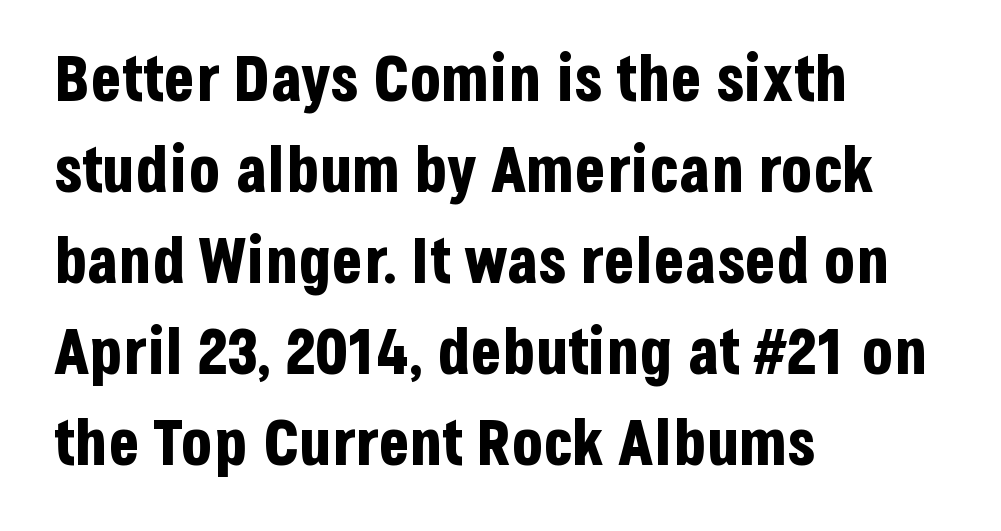
{"serif": "no", "italic": "no", "bold": "yes", "weight": "bold", "width": "condensed", "stroke_contrast": "low", "x_height": "large", "monospaced": "no", "underline": "no", "align": "left", "line_spacing": "normal", "line_spacing_ratio": 1.42, "letter_spacing": "normal", "letter_spacing_em": 0.0, "glyph_px": 64}
